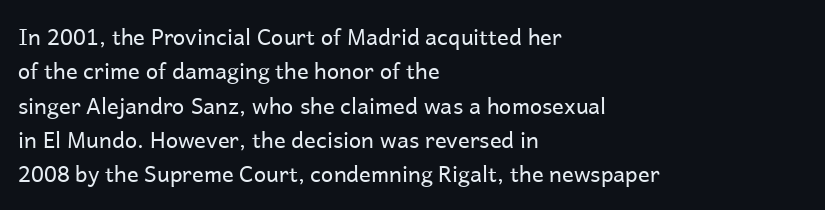
{"italic": "no", "bold": "no", "underline": "no", "align": "left", "line_spacing": "normal", "line_spacing_ratio": 1.56, "letter_spacing": "normal", "letter_spacing_em": 0.0, "glyph_px": 22}
